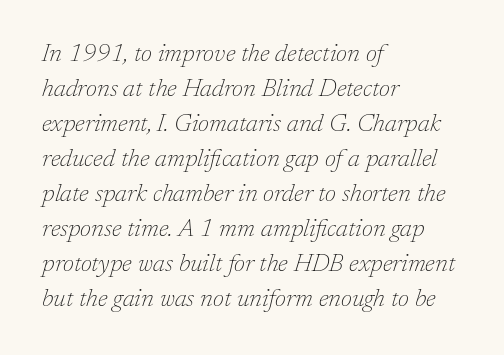
The image shows 25 px text type, italic (leaning right); set left-aligned, normal line spacing (1.4x), normal letter spacing, not underlined.
